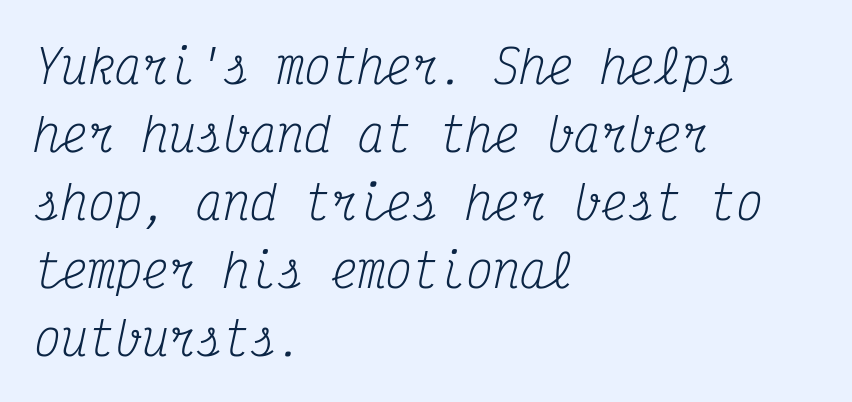
{"serif": "yes", "italic": "yes", "lean": "right", "slant_degrees": 12, "bold": "no", "weight": "regular", "width": "condensed", "stroke_contrast": "medium", "x_height": "medium", "monospaced": "yes", "underline": "no", "align": "left", "line_spacing": "normal", "line_spacing_ratio": 1.51, "letter_spacing": "normal", "letter_spacing_em": 0.0, "glyph_px": 45}
